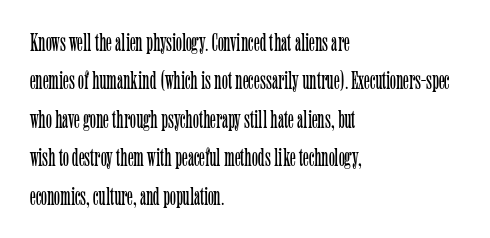
Q: Is the text bold? A: No.
Q: Is the text italic (slanted)? A: No, it is upright.
Q: Is the text underlined? A: No.
Q: How is the paragraph aligned? A: Left-aligned.
Q: Is the spacing between letters normal or unusually wide? A: Normal.
Q: Is the spacing between lines tight, normal or loose? A: Normal.
